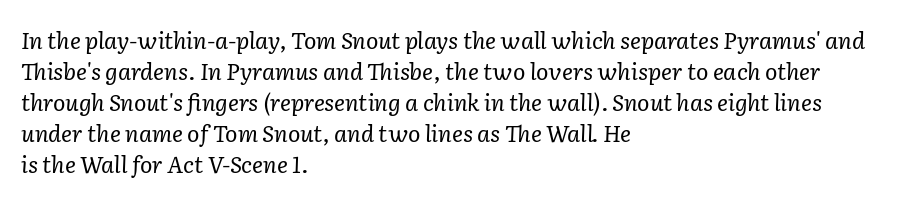
The image shows 23 px text type, italic (leaning right); set left-aligned, normal line spacing (1.35x), normal letter spacing, not underlined.
